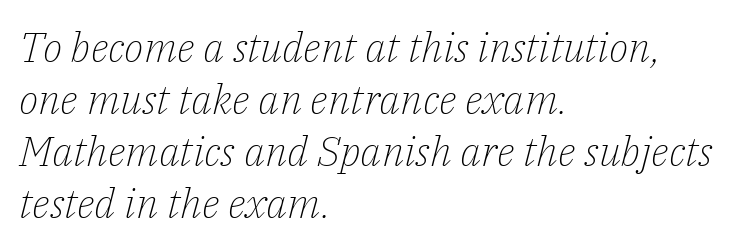
The image shows 41 px light serif type, italic (leaning right); set left-aligned, normal line spacing (1.27x), normal letter spacing, not underlined; low stroke contrast and a medium x-height.
